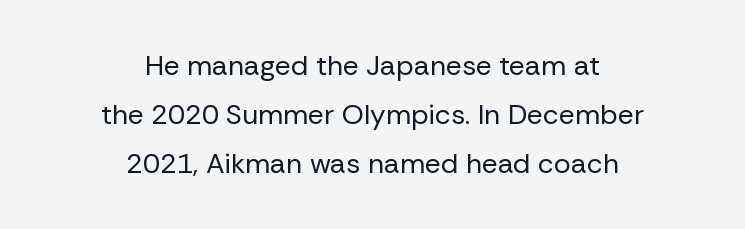
The typeface has the unassuming heft of standard copy or less. Type without underlining. Spacing verdict: proportional, widths tailored to each character. Does extra space separate the letters? No, they use regular spacing.
